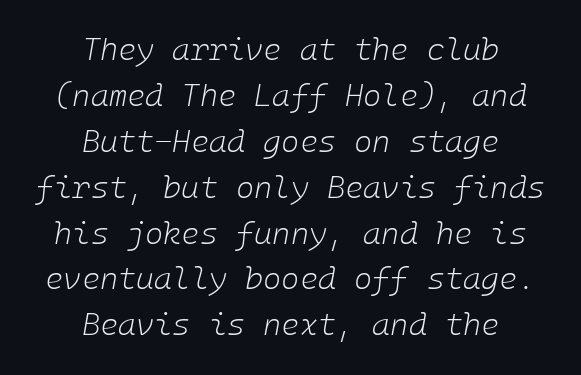
The image shows 31 px light type, italic (leaning right); set centered, normal line spacing (1.48x), normal letter spacing, not underlined; low stroke contrast and a medium x-height.
